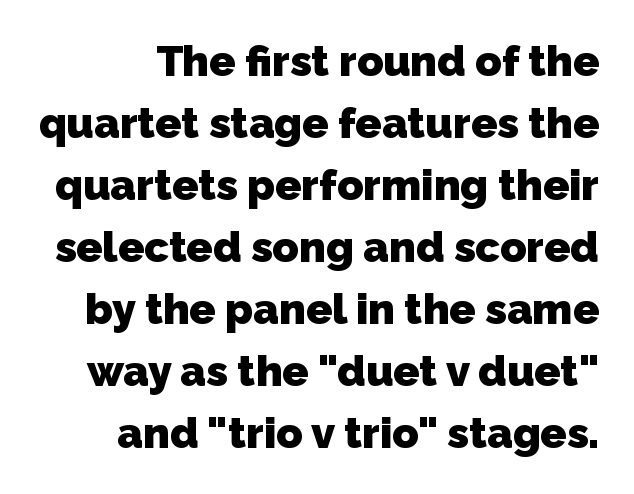
{"serif": "no", "bold": "yes", "weight": "heavy", "width": "normal", "stroke_contrast": "low", "x_height": "medium", "monospaced": "no", "underline": "no", "line_spacing": "normal", "line_spacing_ratio": 1.44, "letter_spacing": "normal", "letter_spacing_em": 0.0, "glyph_px": 43}
